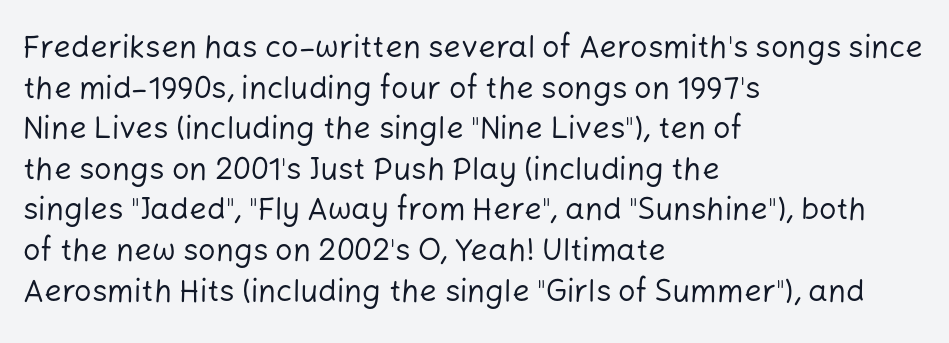
{"serif": "no", "italic": "no", "bold": "no", "weight": "regular", "width": "normal", "stroke_contrast": "low", "x_height": "medium", "monospaced": "no", "underline": "no", "align": "left", "line_spacing": "normal", "line_spacing_ratio": 1.31, "letter_spacing": "normal", "letter_spacing_em": 0.0, "glyph_px": 31}
